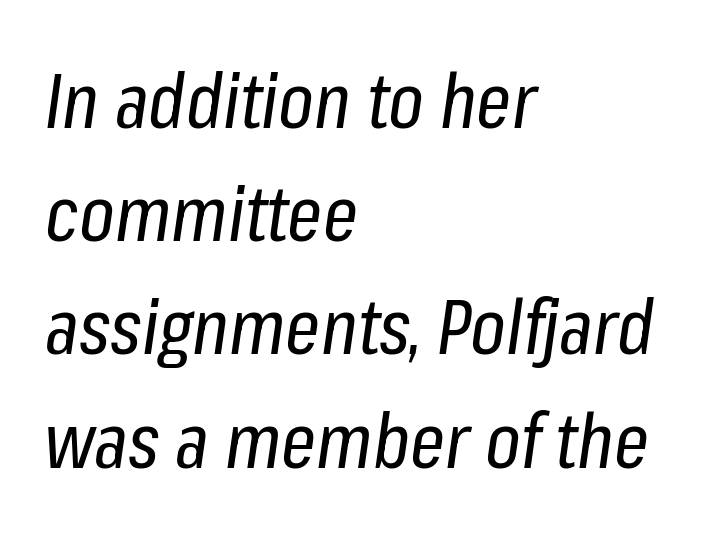
The type is set solid horizontally, with unmodified tracking. You can tell it's italic because the verticals aren't actually vertical. Nobody drew a line under any word here. The typesetting does not lean heavy: it is not bold.
